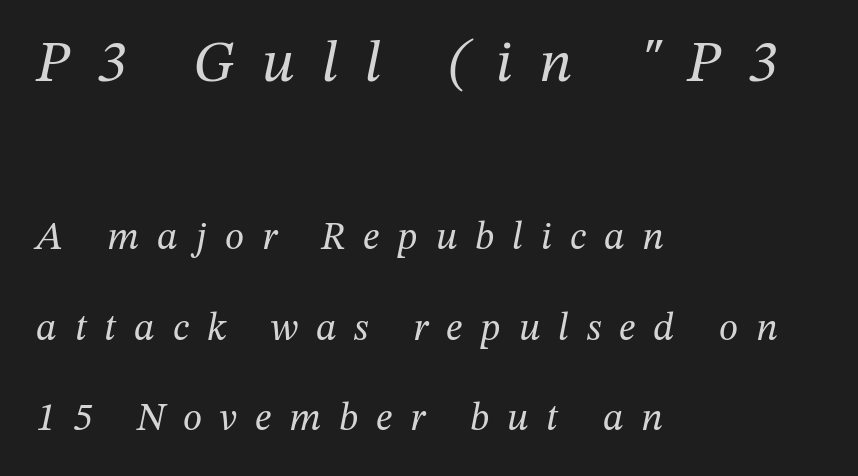
{"serif": "yes", "italic": "yes", "lean": "right", "slant_degrees": 12, "bold": "no", "weight": "regular", "width": "normal", "stroke_contrast": "medium", "x_height": "medium", "monospaced": "no", "underline": "no", "align": "left", "line_spacing": "loose", "line_spacing_ratio": 2.31, "letter_spacing": "wide", "letter_spacing_em": 0.46, "larger_block": "first", "size_ratio": 1.51, "glyph_px": 59}
